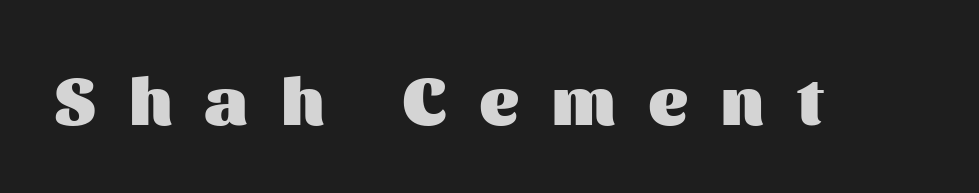
The image shows 68 px heavy sans-serif type, upright; set unusually wide letter spacing (+0.49 em), not underlined; medium stroke contrast and a medium x-height.
